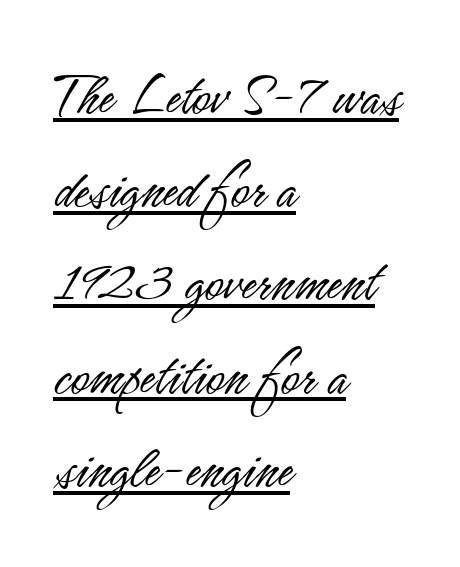
{"serif": "no", "bold": "no", "weight": "light", "width": "condensed", "stroke_contrast": "low", "x_height": "small", "monospaced": "no", "underline": "yes", "align": "left", "line_spacing": "normal", "line_spacing_ratio": 1.48, "letter_spacing": "normal", "letter_spacing_em": 0.0, "glyph_px": 63}
